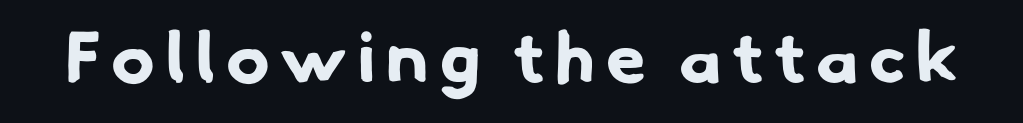
The image shows 72 px bold sans-serif type; set not underlined; low stroke contrast and a small x-height.
